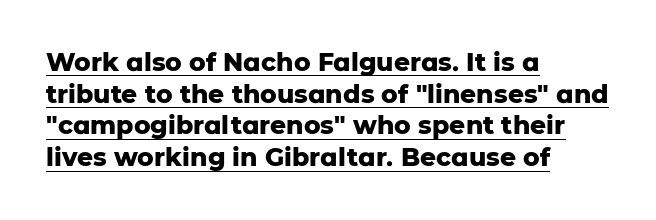
Q: Is the text bold? A: Yes.
Q: Is the text italic (slanted)? A: No, it is upright.
Q: Is the text underlined? A: Yes.
Q: How is the paragraph aligned? A: Left-aligned.
Q: Is the spacing between letters normal or unusually wide? A: Normal.
Q: Is the spacing between lines tight, normal or loose? A: Normal.
